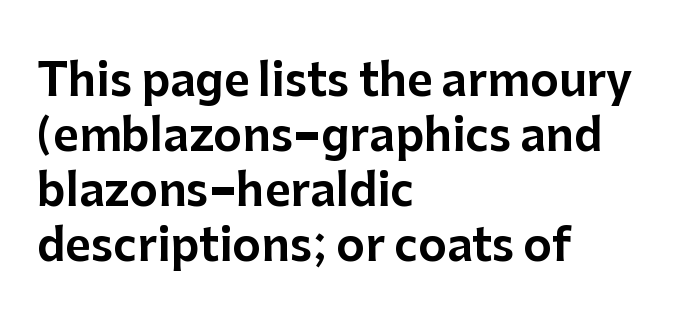
{"serif": "no", "italic": "no", "width": "normal", "stroke_contrast": "low", "x_height": "medium", "monospaced": "no", "underline": "no", "align": "left", "line_spacing": "normal", "line_spacing_ratio": 1.25, "letter_spacing": "normal", "letter_spacing_em": 0.0, "glyph_px": 44}
